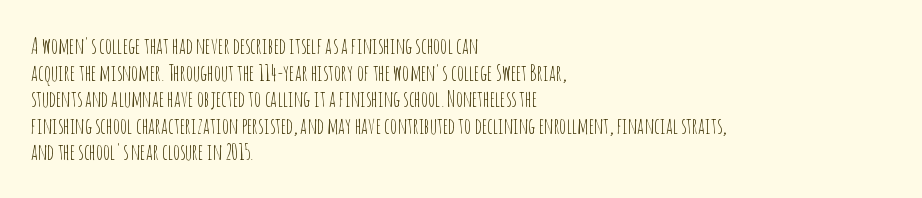
The face used here is rendered with its standard letterfit. The rag falls on the right side of this text block. The typeface has the unassuming heft of standard copy or less. Italic: no, the glyphs are upright roman.
